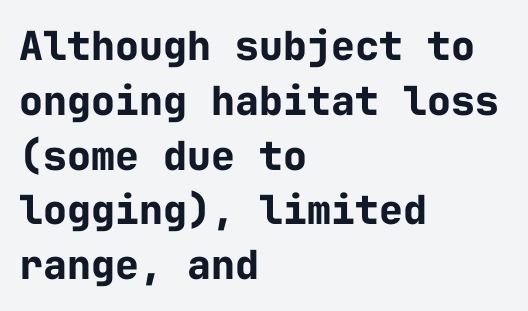
The image shows 40 px bold sans-serif type, upright, monospaced; set left-aligned, normal line spacing (1.37x), normal letter spacing, not underlined; low stroke contrast and a medium x-height.
